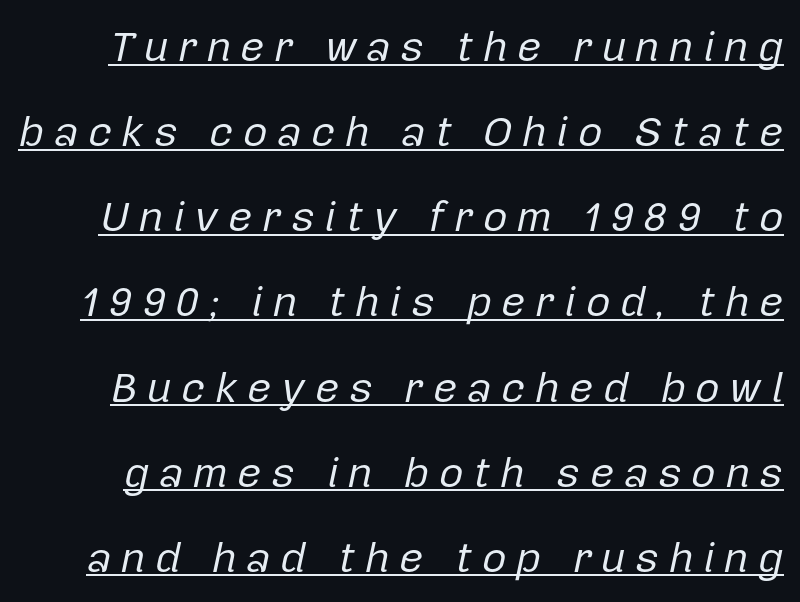
{"italic": "yes", "lean": "right", "slant_degrees": 12, "bold": "no", "weight": "regular", "width": "normal", "stroke_contrast": "low", "x_height": "medium", "monospaced": "no", "underline": "yes", "line_spacing": "loose", "line_spacing_ratio": 1.98, "letter_spacing": "wide", "letter_spacing_em": 0.21, "glyph_px": 43}
